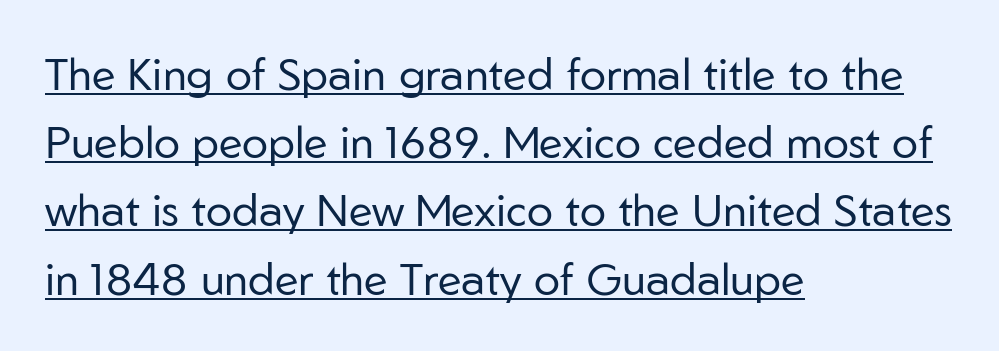
{"serif": "no", "italic": "no", "bold": "no", "weight": "regular", "width": "normal", "stroke_contrast": "low", "x_height": "medium", "monospaced": "no", "underline": "yes", "align": "left", "line_spacing": "normal", "line_spacing_ratio": 1.55, "letter_spacing": "normal", "letter_spacing_em": 0.0, "glyph_px": 44}
